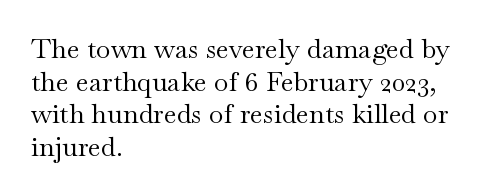
{"italic": "no", "bold": "no", "underline": "no", "align": "left", "line_spacing_ratio": 1.21, "letter_spacing": "normal", "letter_spacing_em": 0.0, "glyph_px": 27}
